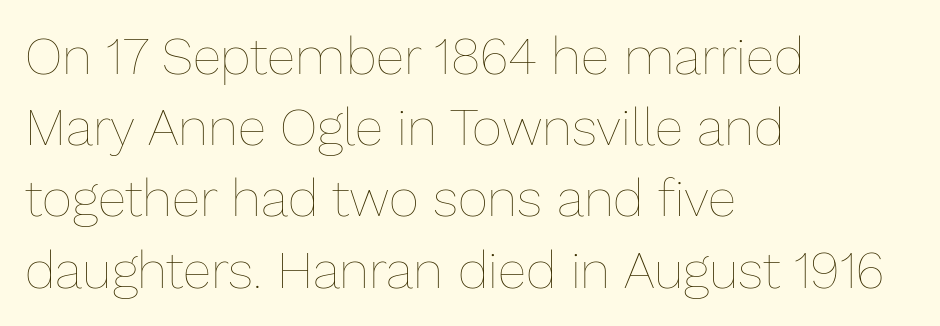
The image shows 52 px thin type, upright; set left-aligned, normal line spacing (1.37x), normal letter spacing, not underlined; low stroke contrast and a medium x-height.
